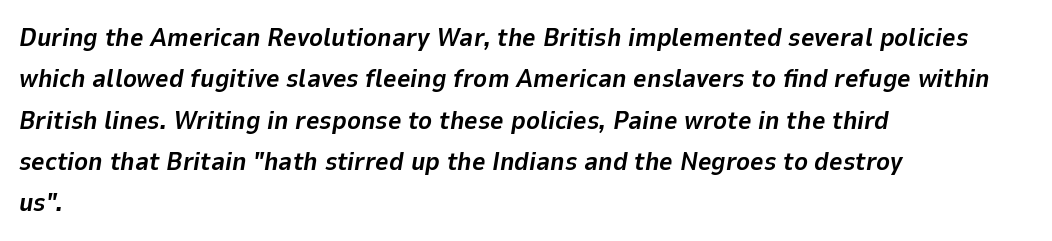
{"italic": "yes", "lean": "right", "slant_degrees": 9, "bold": "yes", "underline": "no", "align": "left", "line_spacing": "normal", "line_spacing_ratio": 1.59, "letter_spacing": "normal", "letter_spacing_em": 0.0, "glyph_px": 26}
